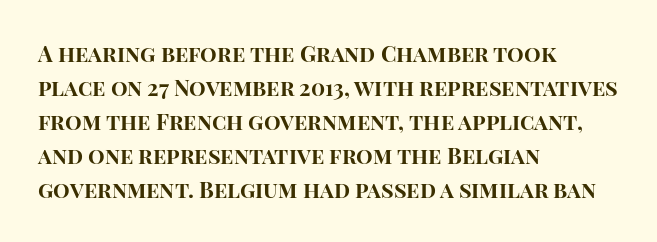
The image shows 22 px bold type, upright; set left-aligned, normal line spacing (1.54x), normal letter spacing, not underlined.
